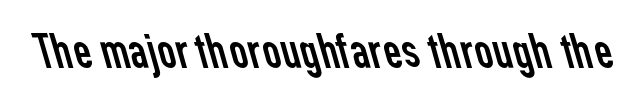
The image shows 50 px regular-weight sans-serif type; set normal letter spacing, not underlined; low stroke contrast and a medium x-height.
